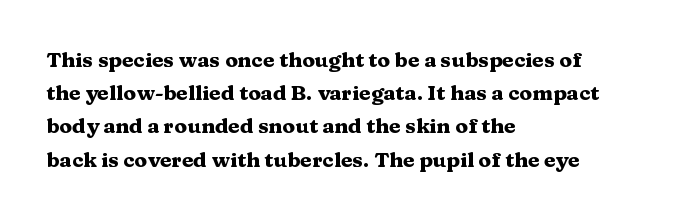
{"italic": "no", "bold": "yes", "underline": "no", "align": "left", "line_spacing": "normal", "line_spacing_ratio": 1.58, "letter_spacing": "normal", "letter_spacing_em": 0.0, "glyph_px": 21}
